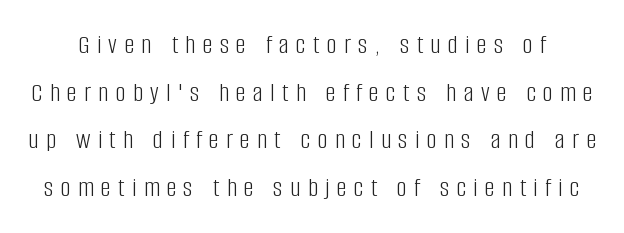
The image shows 27 px text type, upright; set line spacing 1.76x, unusually wide letter spacing (+0.28 em), not underlined.
